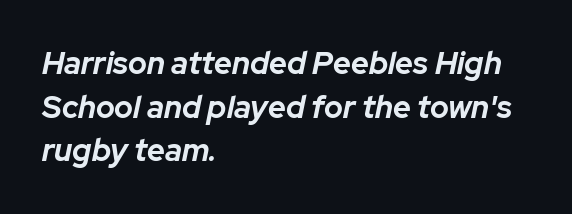
Q: Is the text bold? A: Yes.
Q: Is the text italic (slanted)? A: Yes, it leans right by about 12 degrees.
Q: Is the text underlined? A: No.
Q: How is the paragraph aligned? A: Left-aligned.
Q: Is the spacing between letters normal or unusually wide? A: Normal.
Q: Is the spacing between lines tight, normal or loose? A: Normal.
Q: Width (condensed, normal, or wide)? A: Normal.
Q: Stroke contrast? A: Low.
Q: x-height? A: Medium.
Q: Monospaced? A: No.
